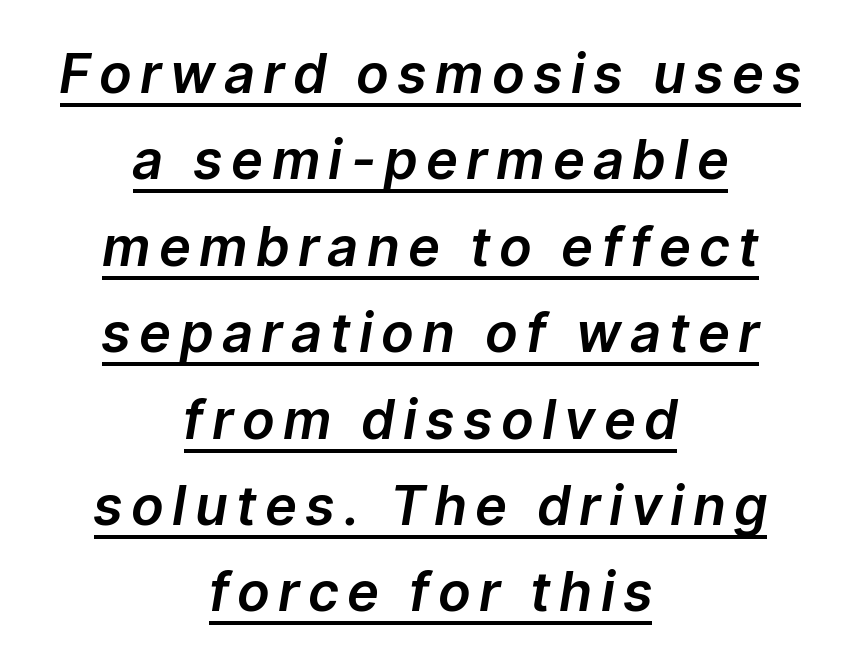
The rows are spaced the way most documents space them. Compared with a flush-left layout, this one balances lines on the center instead. Each letter keeps its own natural width here, so spacing adapts to shape. Like a heading marked for emphasis, these lines bear an underscore. Tall strokes in this sample are angled rather than plumb.
